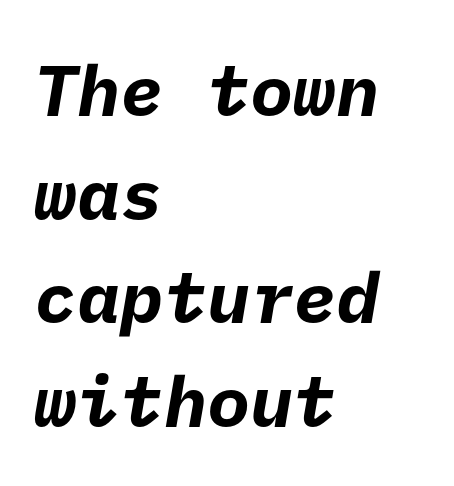
Typographic density is high because the face is bold. Look at the tracking — it's just the regular setting, nothing added. Underlining? Definitely not there. These lines are set flush left with a ragged right edge. Regarding leading, the lines here are spaced in the standard way. Note: no serifs on the glyphs.
